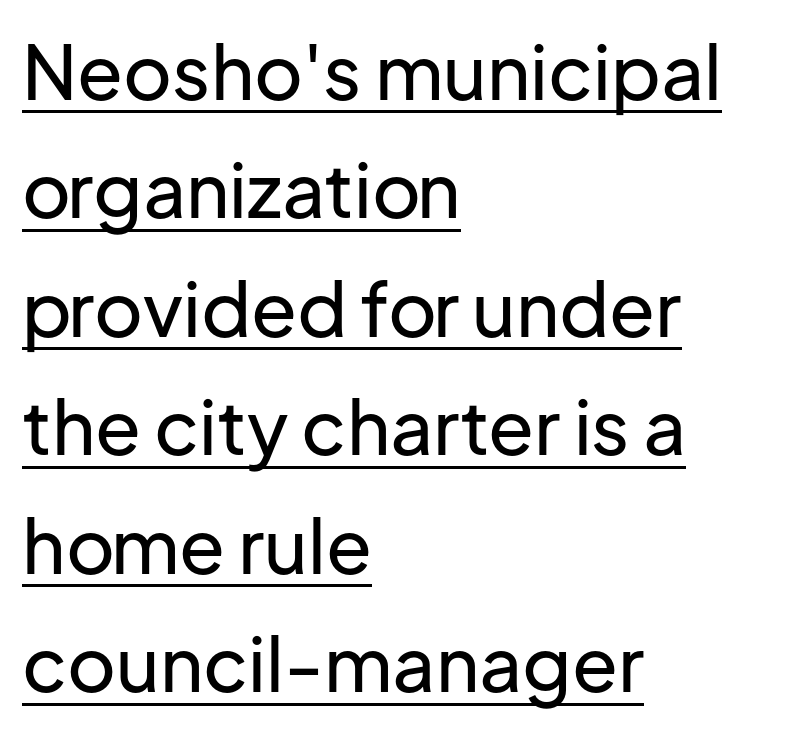
{"serif": "no", "italic": "no", "width": "normal", "stroke_contrast": "low", "x_height": "medium", "monospaced": "no", "underline": "yes", "align": "left", "line_spacing": "normal", "line_spacing_ratio": 1.58, "letter_spacing": "normal", "letter_spacing_em": 0.0, "glyph_px": 75}
